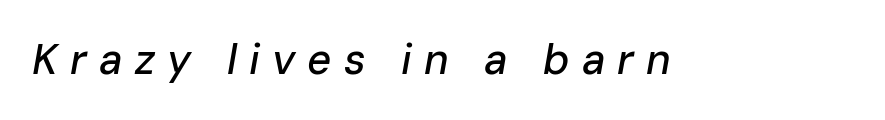
The image shows 42 px text type, italic (leaning right); set unusually wide letter spacing (+0.29 em), not underlined; low stroke contrast and a medium x-height.
